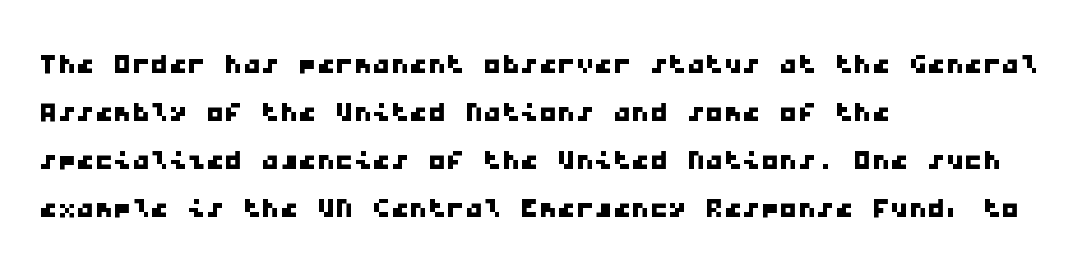
Q: Is the typeface a serif or a sans-serif typeface? A: Sans-serif.
Q: Is the text underlined? A: No.
Q: How is the paragraph aligned? A: Left-aligned.
Q: Is the spacing between letters normal or unusually wide? A: Normal.
Q: Is the spacing between lines tight, normal or loose? A: Normal.
Q: Width (condensed, normal, or wide)? A: Wide.
Q: Stroke contrast? A: Low.
Q: x-height? A: Medium.
Q: Monospaced? A: Yes.
